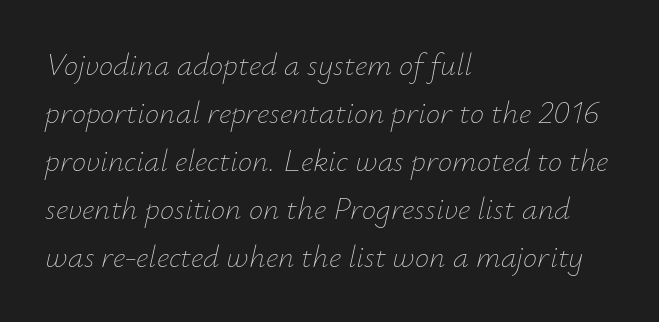
Q: Is the text bold? A: No.
Q: Is the text italic (slanted)? A: Yes, it leans right by about 12 degrees.
Q: Is the text underlined? A: No.
Q: How is the paragraph aligned? A: Left-aligned.
Q: Is the spacing between letters normal or unusually wide? A: Normal.
Q: Is the spacing between lines tight, normal or loose? A: Normal.
Q: Width (condensed, normal, or wide)? A: Normal.
Q: Stroke contrast? A: Low.
Q: x-height? A: Small.
Q: Monospaced? A: No.
